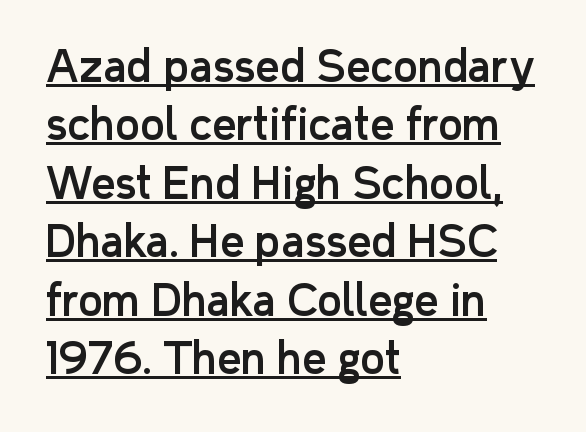
Q: Is the text italic (slanted)? A: No, it is upright.
Q: Is the typeface a serif or a sans-serif typeface? A: Sans-serif.
Q: Is the text underlined? A: Yes.
Q: How is the paragraph aligned? A: Left-aligned.
Q: Is the spacing between letters normal or unusually wide? A: Normal.
Q: Is the spacing between lines tight, normal or loose? A: Normal.
Q: Width (condensed, normal, or wide)? A: Normal.
Q: Stroke contrast? A: Low.
Q: x-height? A: Medium.
Q: Monospaced? A: No.
